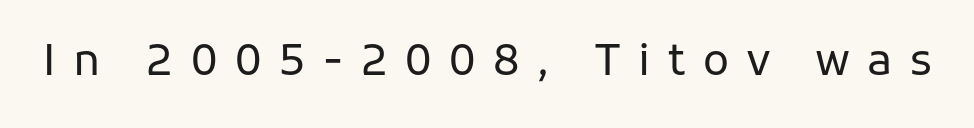
The image shows 43 px regular-weight sans-serif type, upright; set unusually wide letter spacing (+0.41 em), not underlined; low stroke contrast and a medium x-height.
